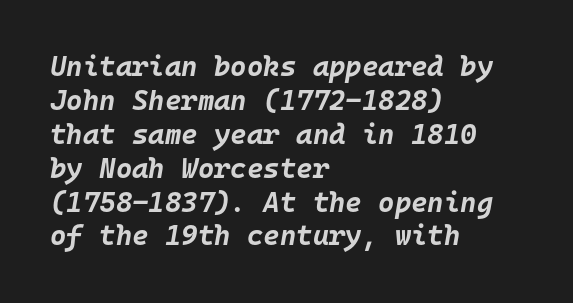
The image shows 28 px bold type, italic (leaning right), monospaced; set left-aligned, line spacing 1.21x, normal letter spacing, not underlined; low stroke contrast and a large x-height.
